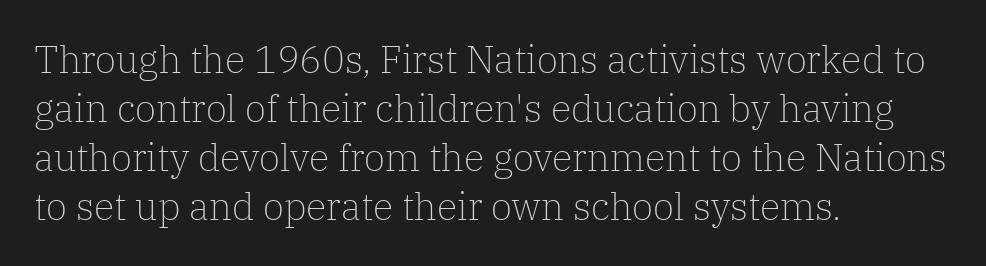
The image shows 38 px light serif type, upright; set left-aligned, normal line spacing (1.29x), normal letter spacing, not underlined; low stroke contrast and a medium x-height.
